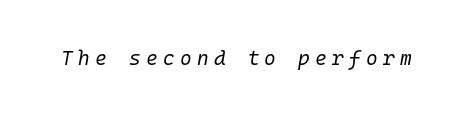
Weight: regular or lighter. Honestly, there is no underline to notice here at all. Between one letter and the next there's a generous, obvious gap. Rendered with sloped, italic letterforms.
